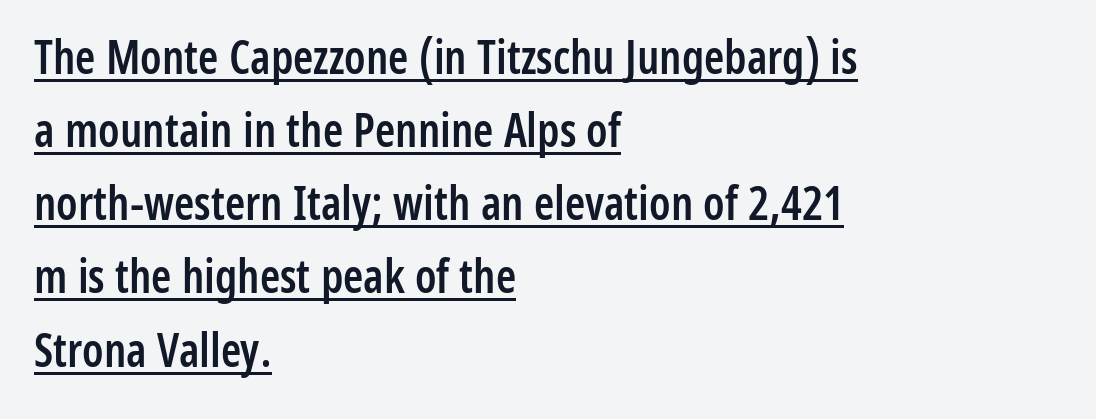
Q: Is the text bold? A: Semi-bold.
Q: Is the text italic (slanted)? A: No, it is upright.
Q: Is the typeface a serif or a sans-serif typeface? A: Sans-serif.
Q: Is the text underlined? A: Yes.
Q: How is the paragraph aligned? A: Left-aligned.
Q: Is the spacing between letters normal or unusually wide? A: Normal.
Q: Is the spacing between lines tight, normal or loose? A: Normal.
Q: Width (condensed, normal, or wide)? A: Condensed.
Q: Stroke contrast? A: Low.
Q: x-height? A: Medium.
Q: Monospaced? A: No.
